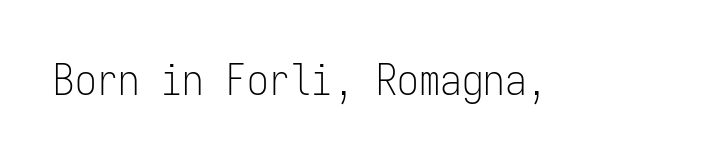
The image shows 43 px light, condensed sans-serif type, upright, monospaced; set normal letter spacing, not underlined; low stroke contrast and a medium x-height.
